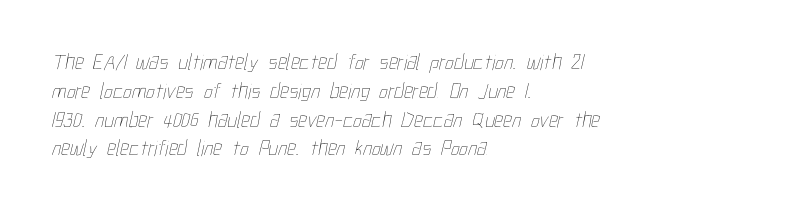
{"bold": "no", "underline": "no", "align": "left", "line_spacing": "normal", "line_spacing_ratio": 1.31, "letter_spacing": "normal", "letter_spacing_em": 0.0, "glyph_px": 22}
